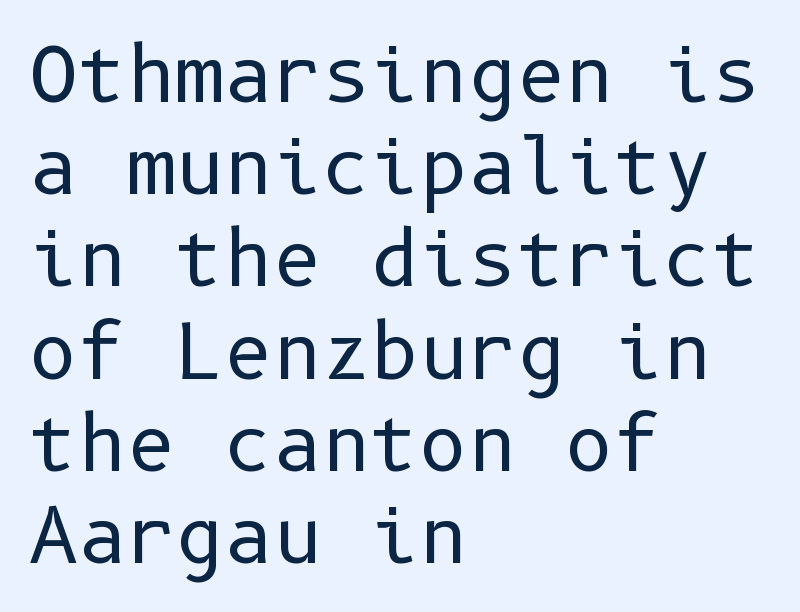
These lines are composed in type without serifs. The typography opts for an upright posture over an oblique one. Weight: in the light-to-regular range. This rendering uses left alignment, leaving the right contour irregular. Honestly, there is no underline to notice here at all. This sample uses plain, unmodified letter spacing.
